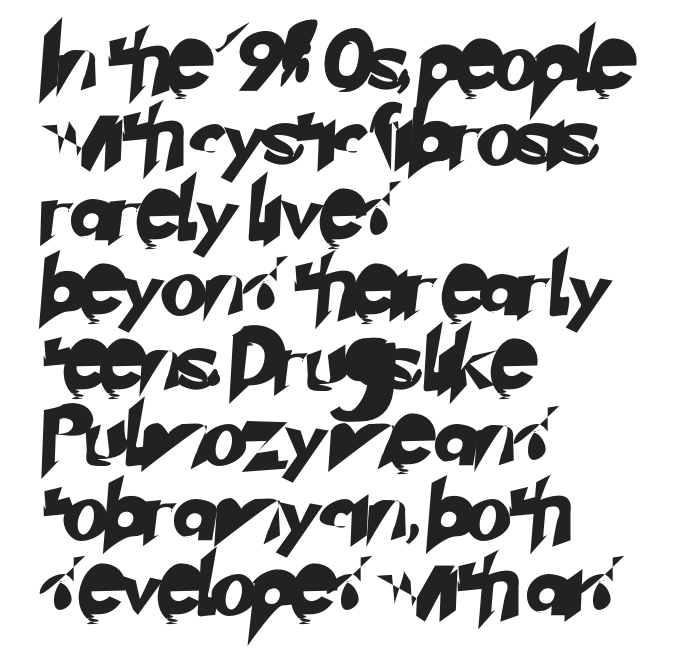
How are the letters spaced? Ordinarily, with no added tracking. Is this a fixed-width face? No — the glyphs have proportional, varying widths. Teacher's note: observe the even left margin — that is flush-left alignment. A sans-serif font was chosen for this passage.
